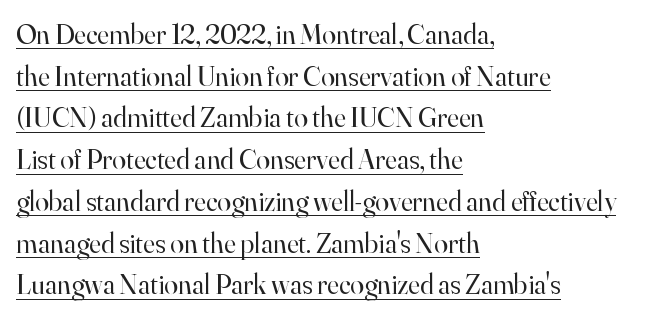
There is no visible air inserted between adjacent glyphs. Varying glyph widths throughout — classic text-font behaviour. This rendering uses left alignment, leaving the right contour irregular. Font category for this specimen: serif. Vertical spacing — default. Compared with undecorated copy, this sample adds a rule below the words.
